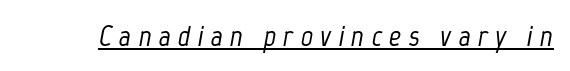
{"italic": "yes", "lean": "right", "slant_degrees": 12, "width": "condensed", "stroke_contrast": "low", "x_height": "medium", "monospaced": "no", "underline": "yes", "letter_spacing": "wide", "letter_spacing_em": 0.24, "glyph_px": 30}
